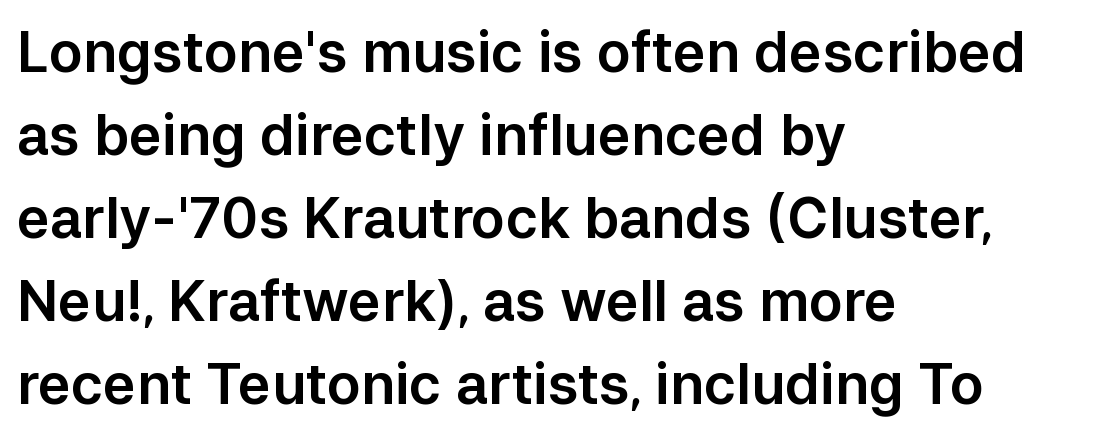
Q: Is the text italic (slanted)? A: No, it is upright.
Q: Is the typeface a serif or a sans-serif typeface? A: Sans-serif.
Q: Is the text underlined? A: No.
Q: How is the paragraph aligned? A: Left-aligned.
Q: Is the spacing between letters normal or unusually wide? A: Normal.
Q: Is the spacing between lines tight, normal or loose? A: Normal.
Q: Width (condensed, normal, or wide)? A: Normal.
Q: Stroke contrast? A: Low.
Q: x-height? A: Medium.
Q: Monospaced? A: No.
